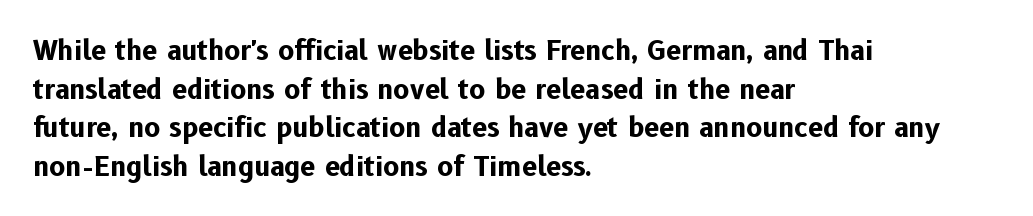
{"italic": "no", "bold": "yes", "underline": "no", "align": "left", "line_spacing": "normal", "line_spacing_ratio": 1.43, "letter_spacing": "normal", "letter_spacing_em": 0.0, "glyph_px": 27}
